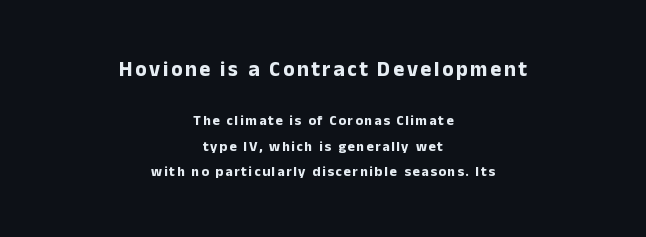
The image shows 21 px bold type, upright; set centered, line spacing 1.85x, not underlined; the first (top) block is 1.5x larger.
